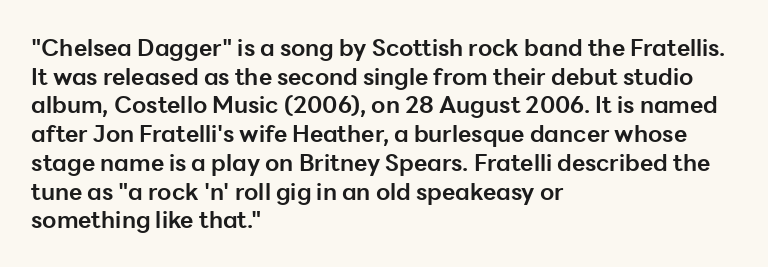
In CSS terms this would be text-align: left. On the weight axis this lands at bold, roughly 700. No word sits above an underline. Regarding leading, the lines here are spaced in the standard way. Quick note: not italic, upright. Glyph-to-glyph distance matches everyday printed text.
